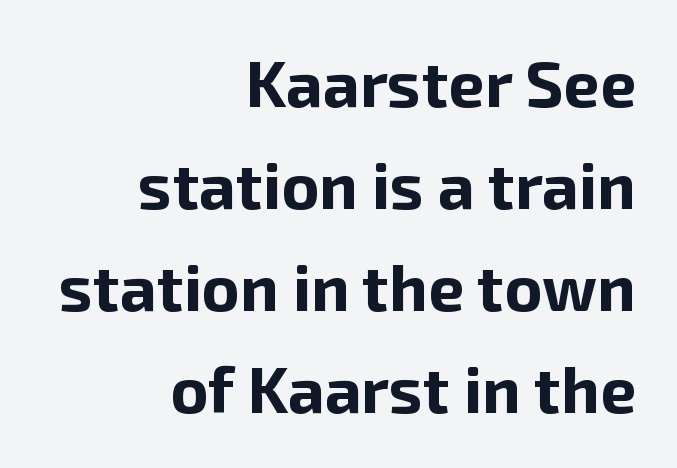
The image shows 65 px bold sans-serif type, upright; set right-aligned, normal line spacing (1.57x), normal letter spacing, not underlined; low stroke contrast and a medium x-height.
